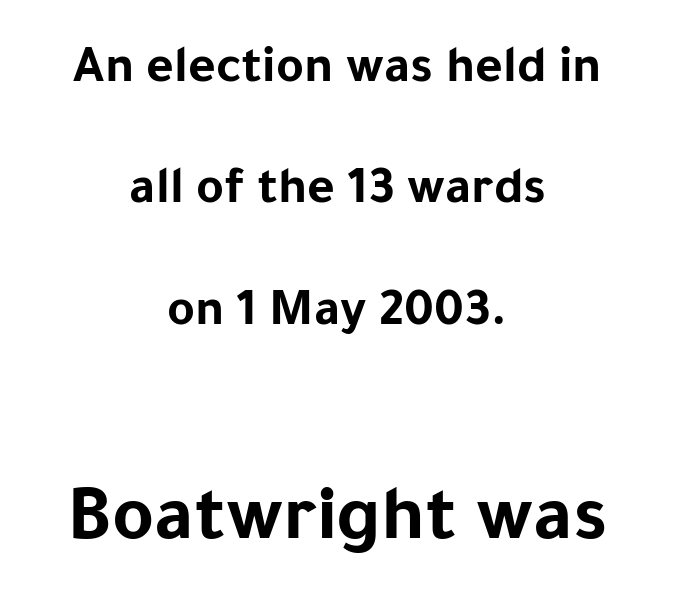
{"serif": "no", "italic": "no", "bold": "yes", "weight": "bold", "width": "normal", "stroke_contrast": "low", "x_height": "medium", "monospaced": "no", "underline": "no", "align": "center", "line_spacing": "loose", "line_spacing_ratio": 2.29, "letter_spacing": "normal", "letter_spacing_em": 0.0, "larger_block": "second", "size_ratio": 1.51, "glyph_px": 80}
